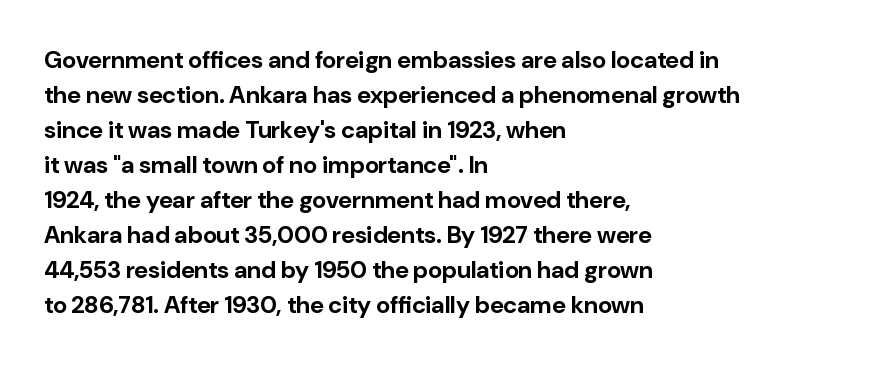
The image shows 24 px bold type, upright; set left-aligned, normal line spacing (1.46x), normal letter spacing, not underlined.
